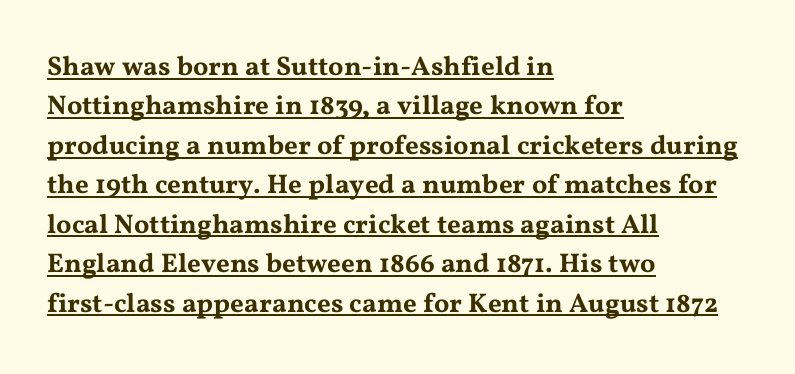
{"italic": "no", "underline": "yes", "align": "left", "line_spacing": "normal", "line_spacing_ratio": 1.46, "letter_spacing": "normal", "letter_spacing_em": 0.0, "glyph_px": 27}
